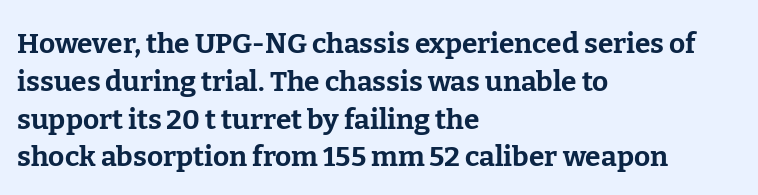
{"serif": "yes", "italic": "no", "bold": "yes", "weight": "bold", "width": "normal", "stroke_contrast": "low", "x_height": "medium", "monospaced": "no", "underline": "no", "align": "left", "line_spacing": "normal", "line_spacing_ratio": 1.35, "letter_spacing": "normal", "letter_spacing_em": 0.0, "glyph_px": 28}
